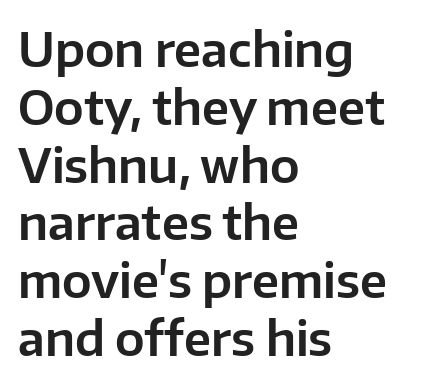
{"serif": "no", "italic": "no", "width": "normal", "stroke_contrast": "low", "x_height": "medium", "monospaced": "no", "underline": "no", "align": "left", "line_spacing_ratio": 1.23, "letter_spacing": "normal", "letter_spacing_em": 0.0, "glyph_px": 47}
